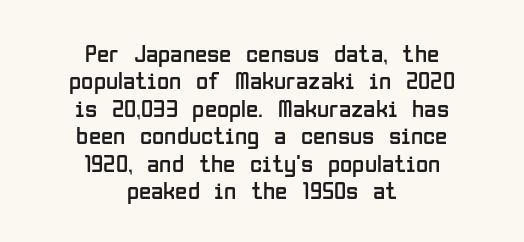
The image shows 25 px text type, upright; set centered, tight line spacing (1.1x), normal letter spacing, not underlined.
